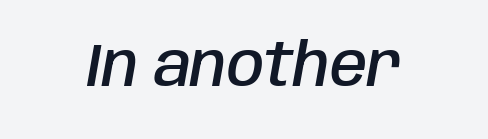
{"italic": "yes", "lean": "right", "slant_degrees": 10, "bold": "semi", "weight": "semibold", "width": "condensed", "stroke_contrast": "low", "x_height": "large", "monospaced": "no", "underline": "no", "letter_spacing": "normal", "letter_spacing_em": 0.0, "glyph_px": 60}
